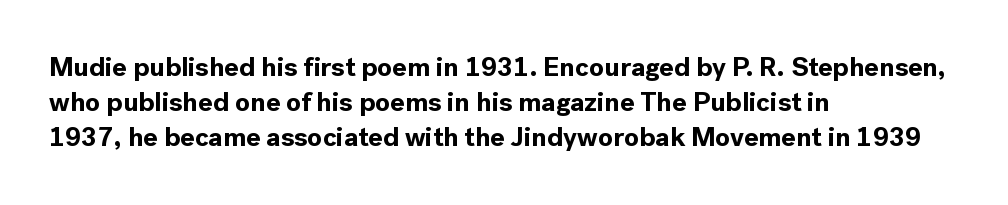
Q: Is the text bold? A: Yes.
Q: Is the text italic (slanted)? A: No, it is upright.
Q: Is the text underlined? A: No.
Q: How is the paragraph aligned? A: Left-aligned.
Q: Is the spacing between letters normal or unusually wide? A: Normal.
Q: Is the spacing between lines tight, normal or loose? A: Normal.
